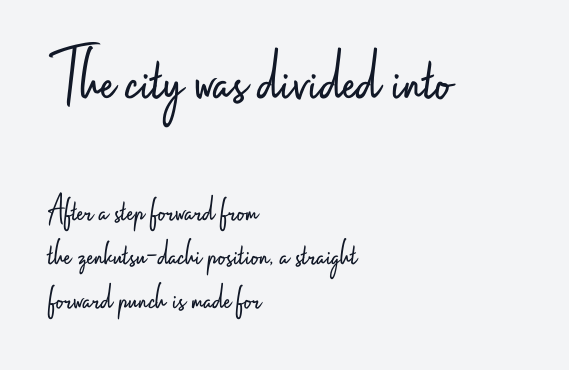
The image shows 74 px light, condensed sans-serif type; set left-aligned, line spacing 1.19x, normal letter spacing, not underlined; the first (top) block is 2.0x larger; low stroke contrast and a small x-height.
